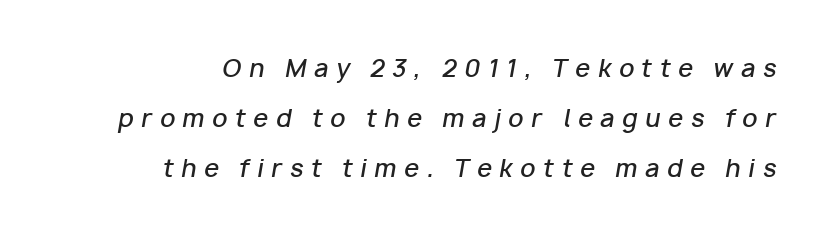
The image shows 24 px text type, italic (leaning right); set right-aligned, loose line spacing (2.08x), unusually wide letter spacing (+0.32 em), not underlined.
